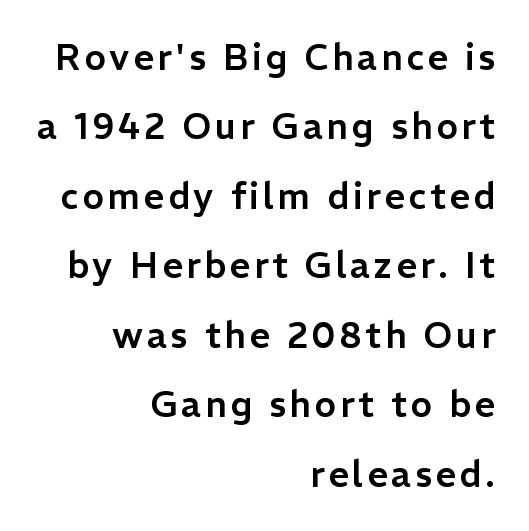
Q: Is the text italic (slanted)? A: No, it is upright.
Q: Is the typeface a serif or a sans-serif typeface? A: Sans-serif.
Q: Is the text underlined? A: No.
Q: How is the paragraph aligned? A: Right-aligned.
Q: Is the spacing between lines tight, normal or loose? A: Loose.
Q: Width (condensed, normal, or wide)? A: Normal.
Q: Stroke contrast? A: Low.
Q: x-height? A: Medium.
Q: Monospaced? A: No.
